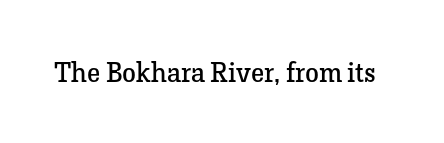
A typesetter would call this proportional, since set widths differ per character. This is roman type, the default non-slanted kind. The rendering keeps characters at their native spacing. Clear beneath every line of the passage. Old-style or modern, the face here clearly has serifs. Stems and bowls with no extra thickness — not bold.
